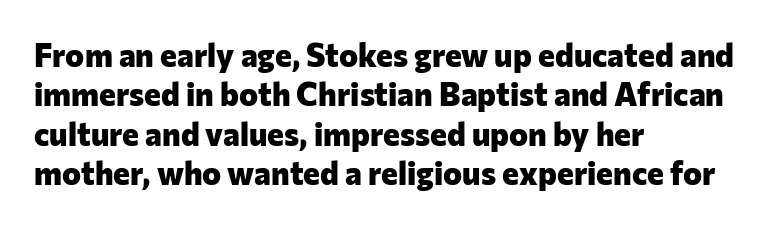
The image shows 32 px heavy sans-serif type, upright; set left-aligned, line spacing 1.23x, normal letter spacing, not underlined; low stroke contrast and a medium x-height.
